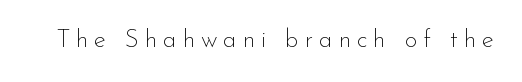
Nobody drew a line under any word here. Vertical strokes here are truly vertical. Words appear elongated and porous because spacing is wide. Is the stroke heavy? The answer is a plain regular-or-lighter.
